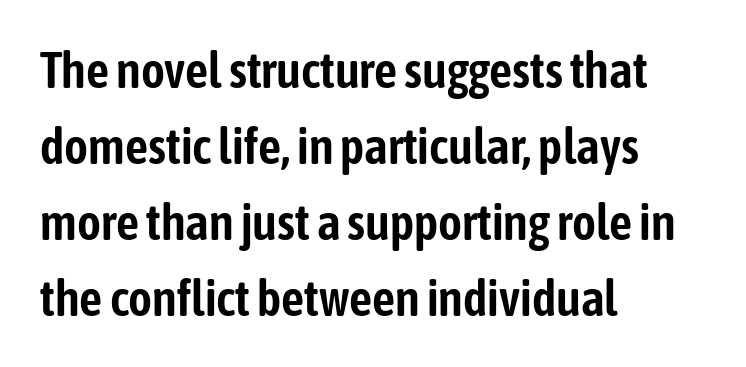
These lines keep a tight, regular rhythm from letter to letter. Are there feet on the stems? There aren't — it's a sans. Type without underlining. Every character sits straight up, as roman type does.
